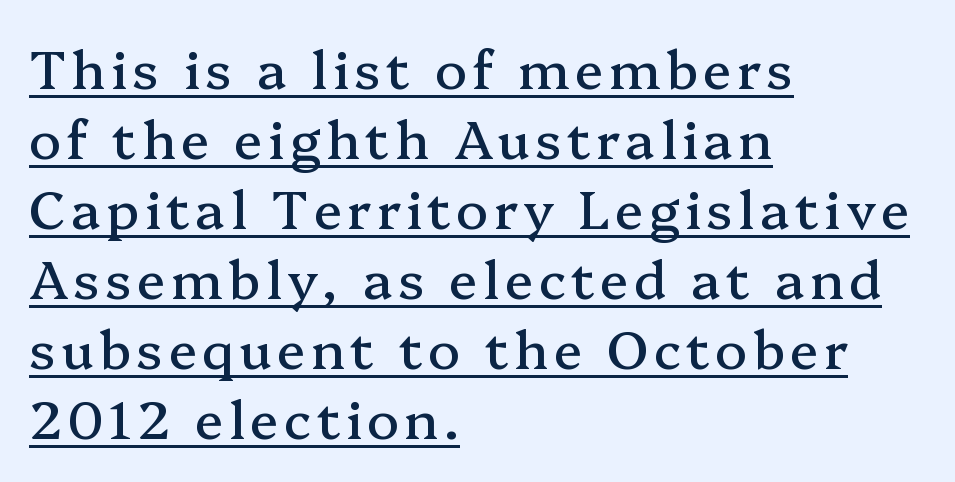
Q: Is the text italic (slanted)? A: No, it is upright.
Q: Is the typeface a serif or a sans-serif typeface? A: Serif.
Q: Is the text underlined? A: Yes.
Q: How is the paragraph aligned? A: Left-aligned.
Q: Is the spacing between lines tight, normal or loose? A: Normal.
Q: Width (condensed, normal, or wide)? A: Normal.
Q: Stroke contrast? A: Medium.
Q: x-height? A: Medium.
Q: Monospaced? A: No.
